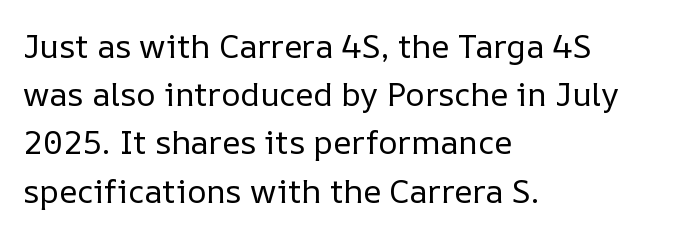
Q: Is the text bold? A: No.
Q: Is the text italic (slanted)? A: No, it is upright.
Q: Is the text underlined? A: No.
Q: How is the paragraph aligned? A: Left-aligned.
Q: Is the spacing between letters normal or unusually wide? A: Normal.
Q: Is the spacing between lines tight, normal or loose? A: Normal.
Q: Width (condensed, normal, or wide)? A: Normal.
Q: Stroke contrast? A: Low.
Q: x-height? A: Medium.
Q: Monospaced? A: No.
